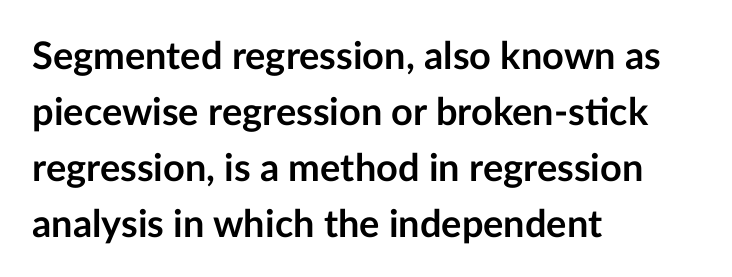
Q: Is the text bold? A: Yes.
Q: Is the text italic (slanted)? A: No, it is upright.
Q: Is the typeface a serif or a sans-serif typeface? A: Sans-serif.
Q: Is the text underlined? A: No.
Q: How is the paragraph aligned? A: Left-aligned.
Q: Is the spacing between letters normal or unusually wide? A: Normal.
Q: Is the spacing between lines tight, normal or loose? A: Normal.
Q: Width (condensed, normal, or wide)? A: Normal.
Q: Stroke contrast? A: Low.
Q: x-height? A: Medium.
Q: Monospaced? A: No.
